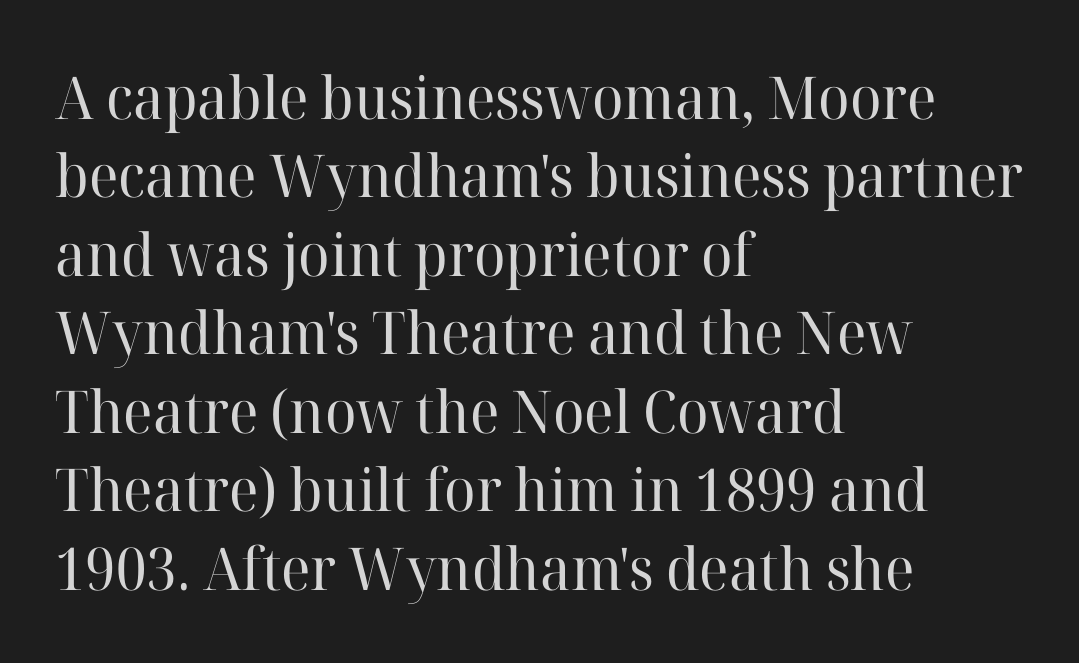
The image shows 59 px regular-weight serif type, upright; set left-aligned, normal line spacing (1.33x), normal letter spacing, not underlined; high stroke contrast and a medium x-height.
